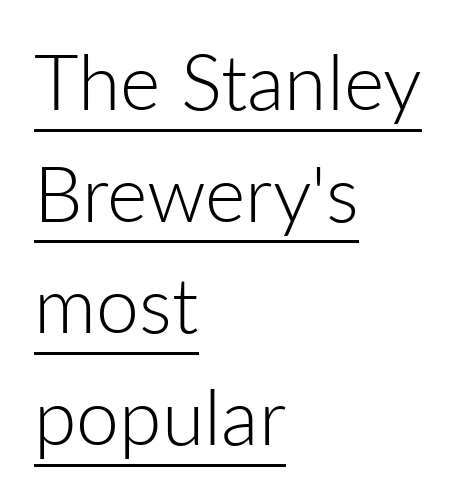
{"serif": "no", "italic": "no", "bold": "no", "weight": "light", "width": "normal", "stroke_contrast": "low", "x_height": "medium", "monospaced": "no", "underline": "yes", "align": "left", "line_spacing": "normal", "line_spacing_ratio": 1.45, "letter_spacing": "normal", "letter_spacing_em": 0.0, "glyph_px": 77}
